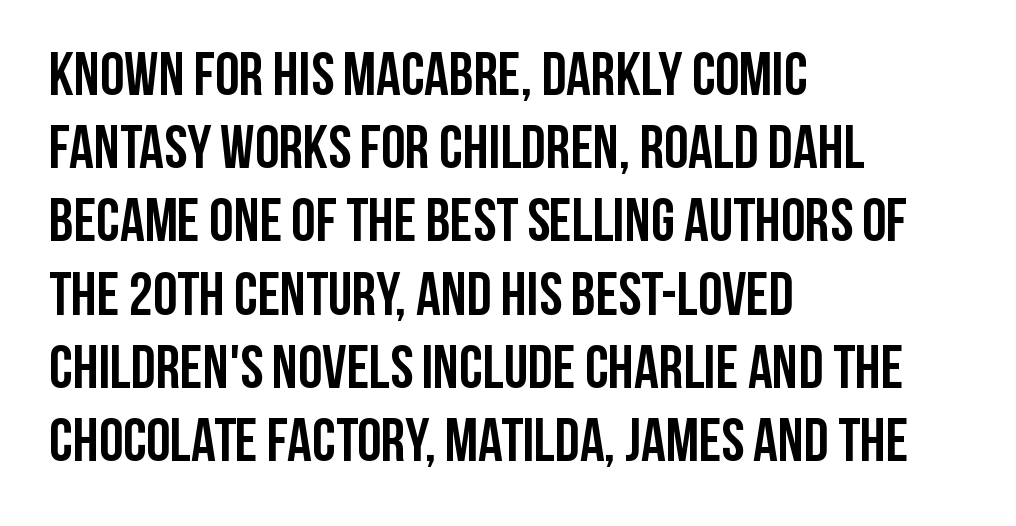
{"serif": "no", "italic": "no", "bold": "yes", "weight": "semibold", "width": "condensed", "stroke_contrast": "low", "x_height": "large", "monospaced": "no", "underline": "no", "align": "left", "line_spacing_ratio": 1.2, "letter_spacing": "normal", "letter_spacing_em": 0.0, "glyph_px": 61}
